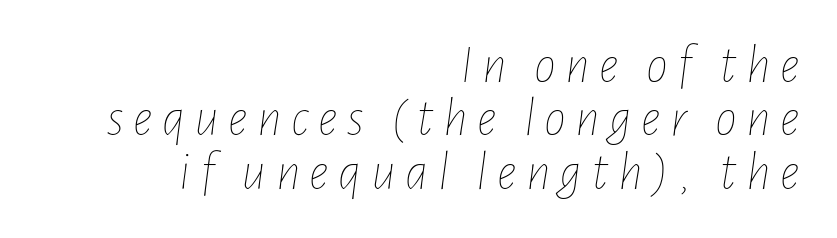
{"italic": "yes", "lean": "right", "slant_degrees": 7, "bold": "no", "weight": "thin", "width": "condensed", "stroke_contrast": "low", "x_height": "medium", "monospaced": "no", "underline": "no", "align": "right", "line_spacing": "tight", "line_spacing_ratio": 0.97, "glyph_px": 55}
